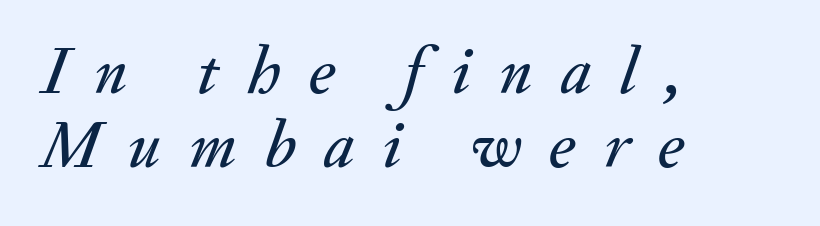
Q: Is the text italic (slanted)? A: Yes, it leans right by about 20 degrees.
Q: Is the text underlined? A: No.
Q: How is the paragraph aligned? A: Left-aligned.
Q: Is the spacing between letters normal or unusually wide? A: Unusually wide.
Q: Is the spacing between lines tight, normal or loose? A: Tight.
Q: Width (condensed, normal, or wide)? A: Normal.
Q: Stroke contrast? A: Medium.
Q: x-height? A: Small.
Q: Monospaced? A: No.
